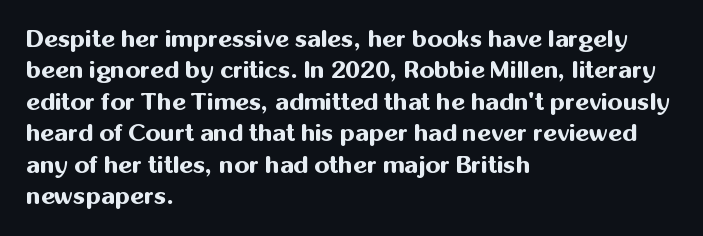
The image shows 24 px bold type, upright; set left-aligned, normal line spacing (1.31x), normal letter spacing, not underlined.
